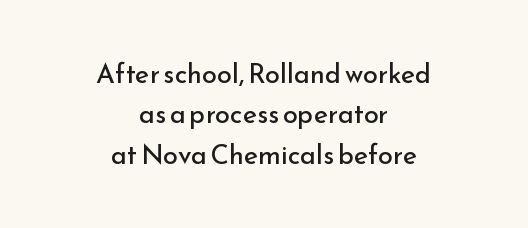
The image shows 27 px text type, upright; set centered, normal line spacing (1.5x), normal letter spacing, not underlined.
